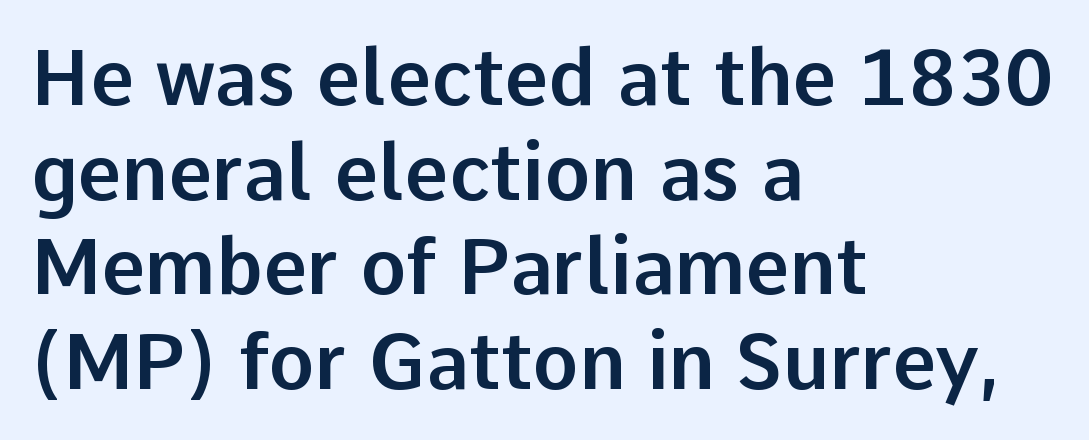
The image shows 77 px sans-serif type, upright; set left-aligned, line spacing 1.23x, normal letter spacing, not underlined; low stroke contrast and a medium x-height.
